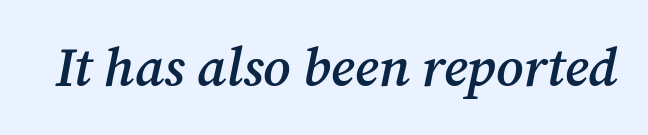
Q: Is the text bold? A: Semi-bold.
Q: Is the text italic (slanted)? A: Yes, it leans right by about 12 degrees.
Q: Is the typeface a serif or a sans-serif typeface? A: Serif.
Q: Is the text underlined? A: No.
Q: Is the spacing between letters normal or unusually wide? A: Normal.
Q: Width (condensed, normal, or wide)? A: Normal.
Q: Stroke contrast? A: Medium.
Q: x-height? A: Medium.
Q: Monospaced? A: No.
